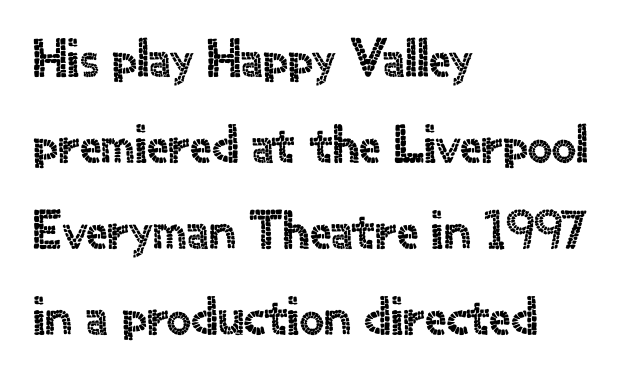
How are the letters spaced? Ordinarily, with no added tracking. In terms of leading, this rendering sits right in the middle. The letters advance in unequal steps, a hallmark of proportional type. The string is rendered with underlining switched off.
